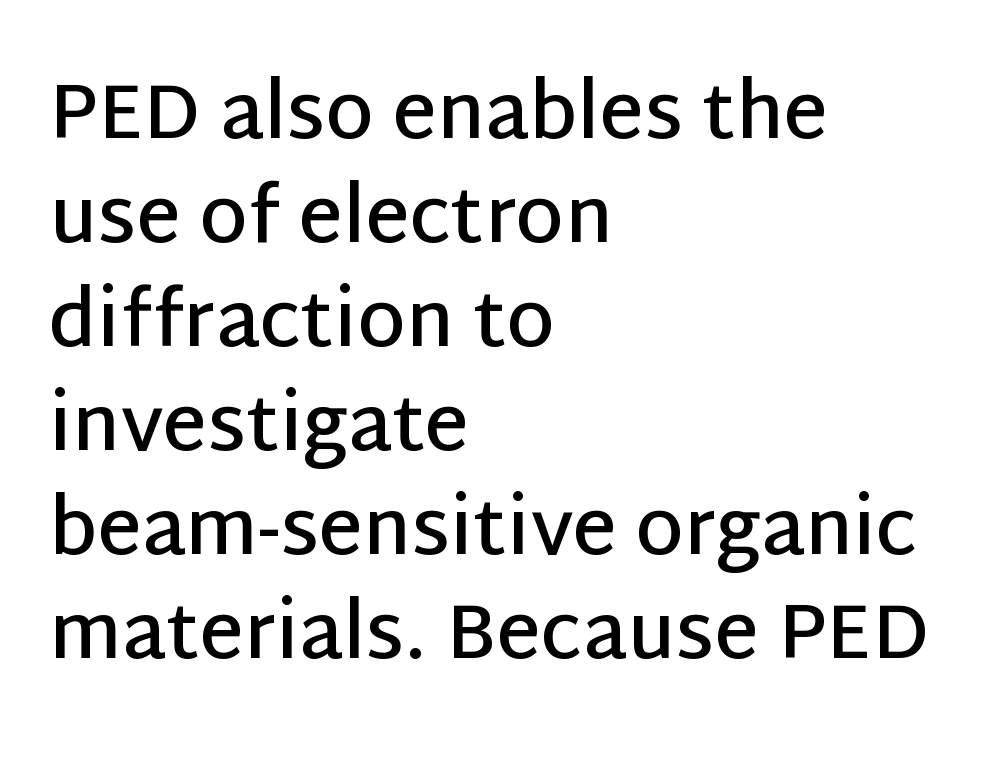
Characters follow at the spacing the type designer built in. Unlike italic type, these characters show no tilt at all. The ragged edge is on the right, which tells us the setting is flush left. Anything drawn beneath the words? Only blank space.
